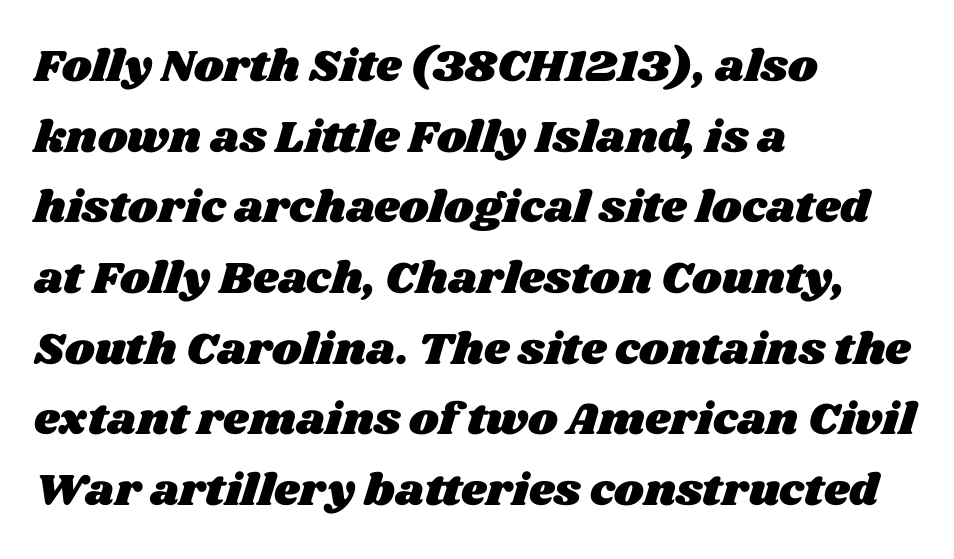
{"width": "wide", "stroke_contrast": "medium", "x_height": "large", "monospaced": "no", "underline": "no", "align": "left", "line_spacing": "normal", "line_spacing_ratio": 1.57, "letter_spacing": "normal", "letter_spacing_em": 0.0, "glyph_px": 45}
